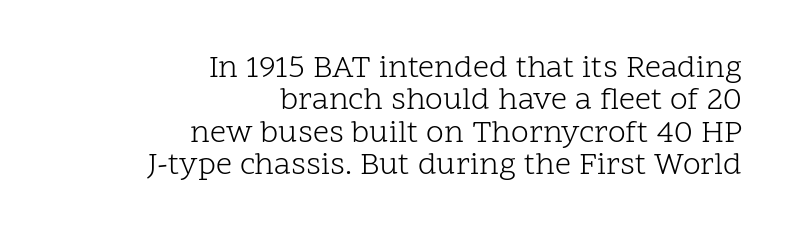
Q: Is the text bold? A: No.
Q: Is the text italic (slanted)? A: No, it is upright.
Q: Is the typeface a serif or a sans-serif typeface? A: Serif.
Q: Is the text underlined? A: No.
Q: How is the paragraph aligned? A: Right-aligned.
Q: Is the spacing between letters normal or unusually wide? A: Normal.
Q: Is the spacing between lines tight, normal or loose? A: Tight.
Q: Width (condensed, normal, or wide)? A: Normal.
Q: Stroke contrast? A: Low.
Q: x-height? A: Medium.
Q: Monospaced? A: No.
